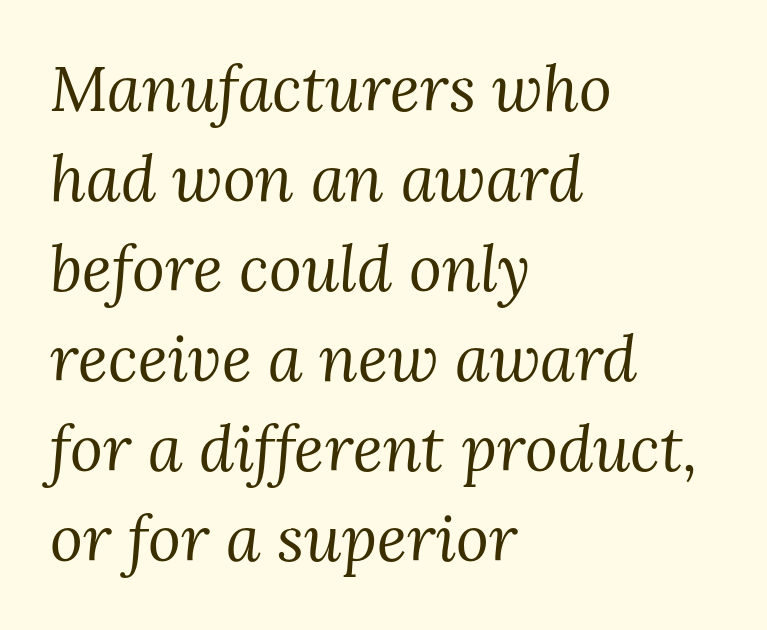
The image shows 63 px regular-weight serif type, italic (leaning right); set left-aligned, normal line spacing (1.43x), normal letter spacing, not underlined; medium stroke contrast and a medium x-height.
